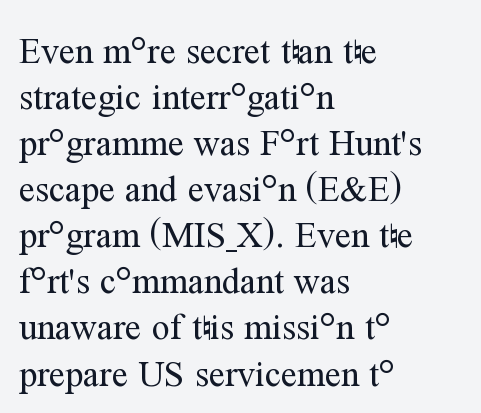
Q: Is the text bold? A: No.
Q: Is the text italic (slanted)? A: No, it is upright.
Q: Is the typeface a serif or a sans-serif typeface? A: Serif.
Q: Is the text underlined? A: No.
Q: How is the paragraph aligned? A: Left-aligned.
Q: Is the spacing between letters normal or unusually wide? A: Normal.
Q: Is the spacing between lines tight, normal or loose? A: Normal.
Q: Width (condensed, normal, or wide)? A: Normal.
Q: Stroke contrast? A: Medium.
Q: x-height? A: Medium.
Q: Monospaced? A: No.
